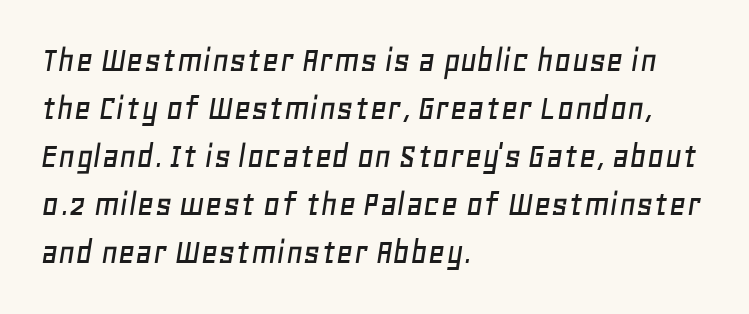
Q: Is the text italic (slanted)? A: Yes, it leans right by about 11 degrees.
Q: Is the text underlined? A: No.
Q: How is the paragraph aligned? A: Left-aligned.
Q: Is the spacing between letters normal or unusually wide? A: Normal.
Q: Is the spacing between lines tight, normal or loose? A: Normal.
Q: Width (condensed, normal, or wide)? A: Normal.
Q: Stroke contrast? A: Low.
Q: x-height? A: Large.
Q: Monospaced? A: No.
